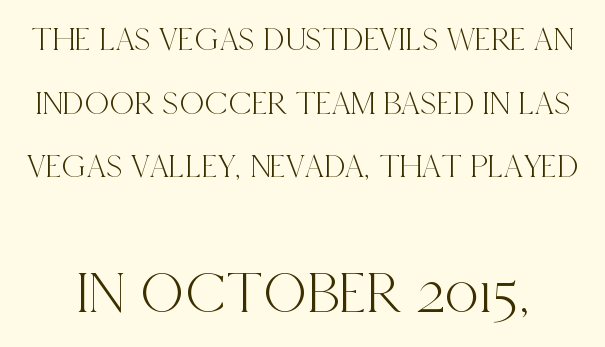
{"serif": "yes", "italic": "no", "width": "condensed", "x_height": "large", "monospaced": "no", "underline": "no", "line_spacing_ratio": 1.87, "letter_spacing": "normal", "letter_spacing_em": 0.0, "larger_block": "second", "size_ratio": 1.76, "glyph_px": 60}
